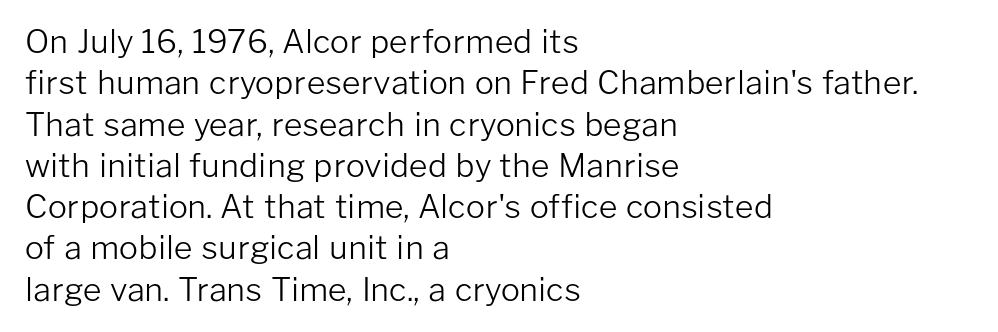
Q: Is the text bold? A: No.
Q: Is the text italic (slanted)? A: No, it is upright.
Q: Is the typeface a serif or a sans-serif typeface? A: Sans-serif.
Q: Is the text underlined? A: No.
Q: How is the paragraph aligned? A: Left-aligned.
Q: Is the spacing between letters normal or unusually wide? A: Normal.
Q: Is the spacing between lines tight, normal or loose? A: Normal.
Q: Width (condensed, normal, or wide)? A: Normal.
Q: Stroke contrast? A: Low.
Q: x-height? A: Medium.
Q: Monospaced? A: No.
